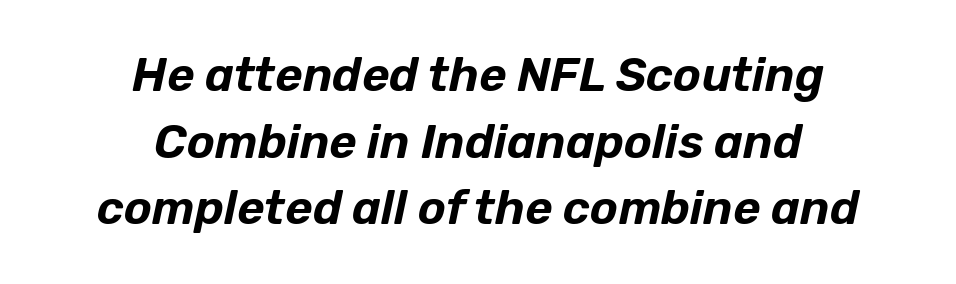
{"italic": "yes", "lean": "right", "slant_degrees": 12, "width": "normal", "stroke_contrast": "low", "x_height": "medium", "monospaced": "no", "underline": "no", "align": "center", "line_spacing": "normal", "line_spacing_ratio": 1.42, "letter_spacing": "normal", "letter_spacing_em": 0.0, "glyph_px": 47}
